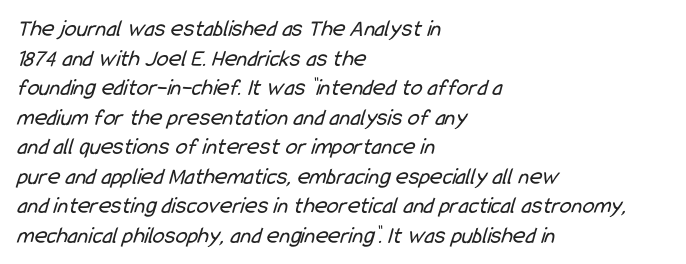
{"bold": "no", "underline": "no", "align": "left", "line_spacing_ratio": 1.23, "letter_spacing": "normal", "letter_spacing_em": 0.0, "glyph_px": 24}
